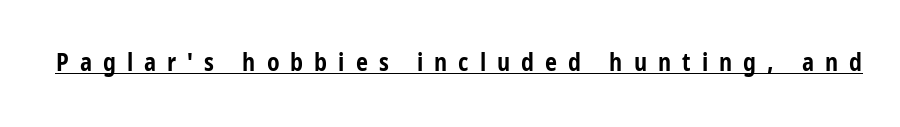
The image shows 24 px bold type, upright; set unusually wide letter spacing (+0.46 em), underlined.
